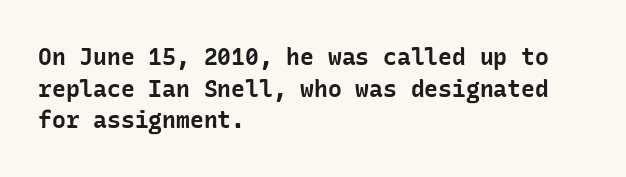
The image shows 23 px bold type, upright; set left-aligned, normal line spacing (1.38x), normal letter spacing, not underlined.
